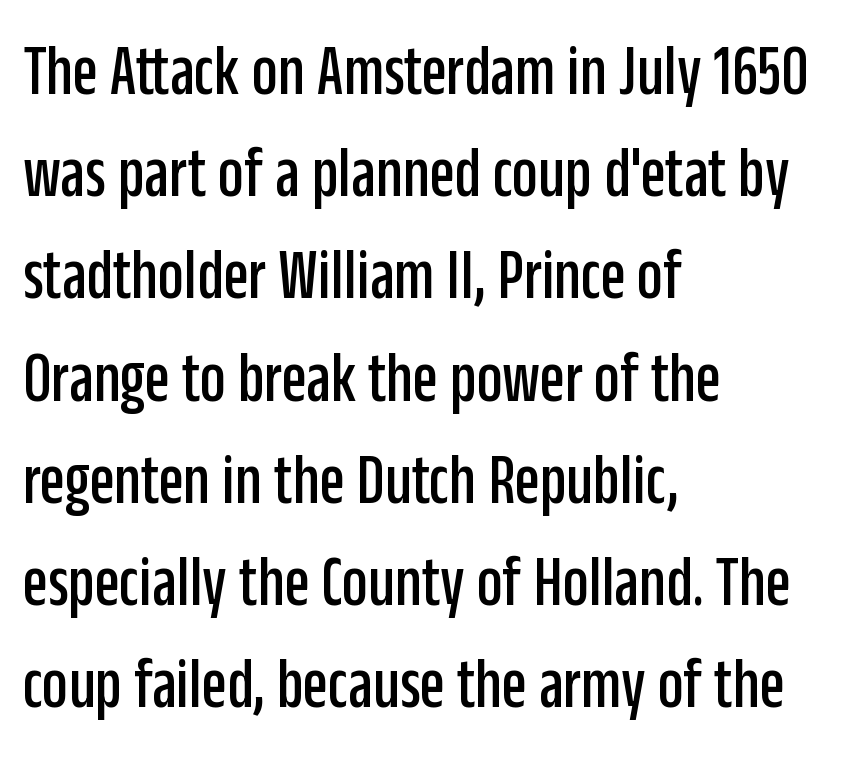
{"serif": "no", "italic": "no", "width": "condensed", "stroke_contrast": "low", "x_height": "large", "monospaced": "no", "underline": "no", "align": "left", "line_spacing": "normal", "line_spacing_ratio": 1.42, "letter_spacing": "normal", "letter_spacing_em": 0.0, "glyph_px": 72}
